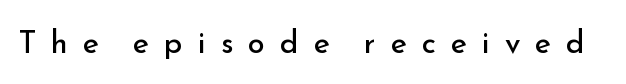
{"serif": "no", "italic": "no", "bold": "no", "weight": "regular", "width": "normal", "stroke_contrast": "low", "x_height": "small", "monospaced": "no", "underline": "no", "letter_spacing": "wide", "letter_spacing_em": 0.48, "glyph_px": 31}
